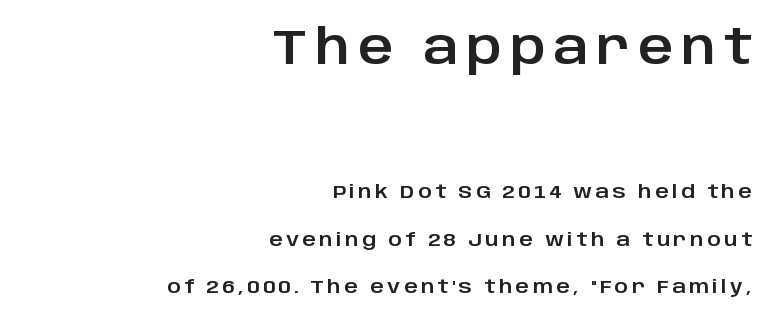
{"serif": "no", "italic": "no", "width": "normal", "stroke_contrast": "low", "x_height": "large", "monospaced": "no", "underline": "no", "align": "right", "line_spacing": "loose", "line_spacing_ratio": 2.48, "larger_block": "first", "size_ratio": 2.53, "glyph_px": 48}
